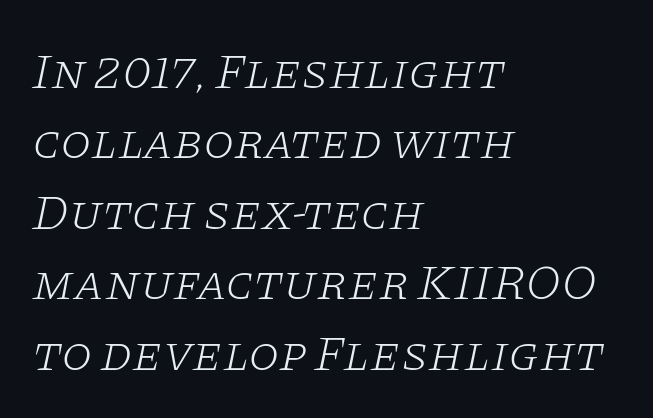
These lines keep a tight, regular rhythm from letter to letter. The rendering anchors every line to the left-hand side. This sample uses a serif face. Varying glyph widths throughout — classic text-font behaviour. Weight: regular or lighter.
